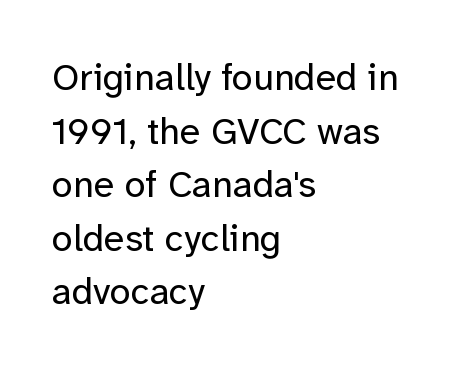
The image shows 38 px regular-weight sans-serif type, upright; set left-aligned, normal line spacing (1.41x), normal letter spacing, not underlined; low stroke contrast and a medium x-height.
